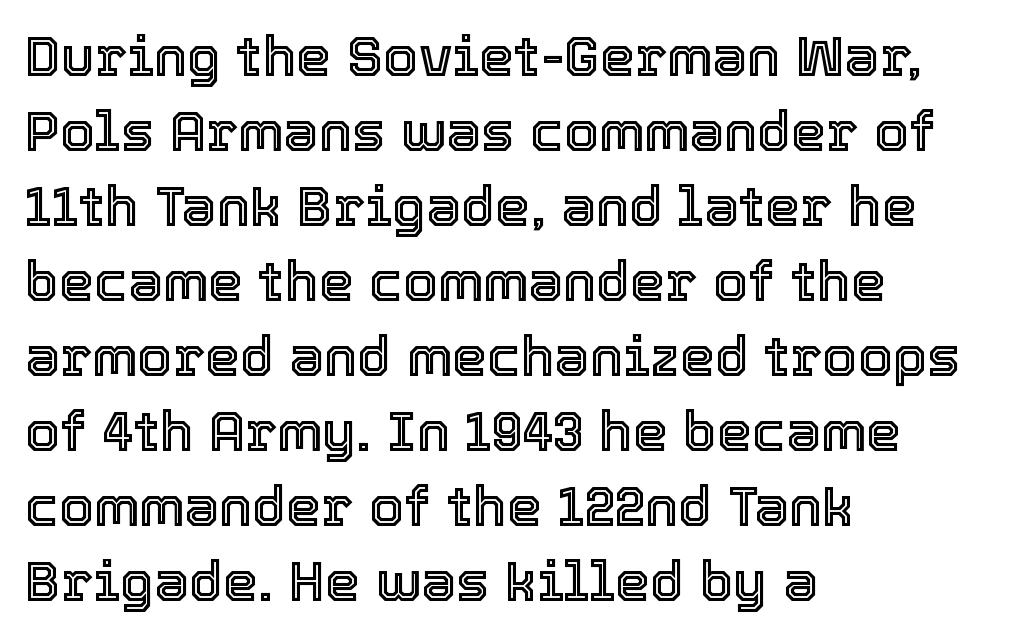
{"italic": "no", "width": "normal", "x_height": "medium", "monospaced": "no", "underline": "no", "align": "left", "line_spacing": "normal", "line_spacing_ratio": 1.34, "letter_spacing": "normal", "letter_spacing_em": 0.0, "glyph_px": 56}
